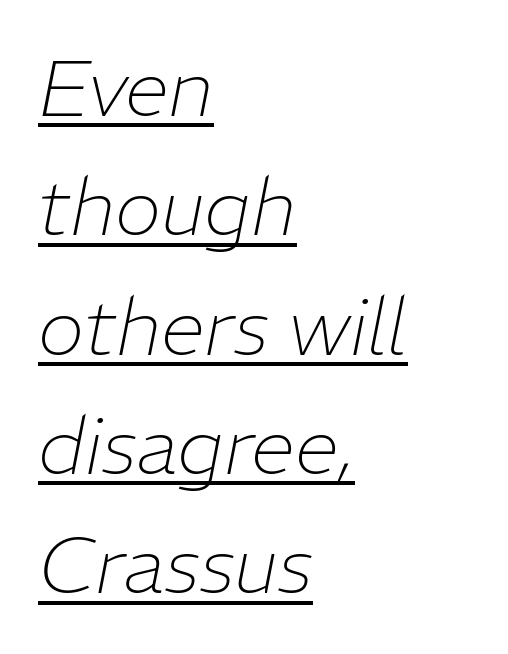
The weight would be labelled regular, book, light, or lighter still. Every word sits above its own underline. Normally led — the rows are evenly, conventionally spaced. Character widths vary here, with narrow letters taking less room than wide ones. The letters are slanted; this is an italic face.
